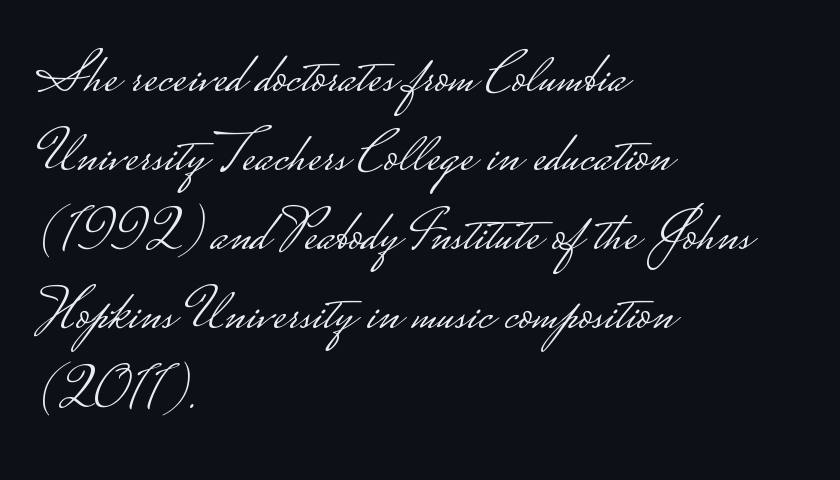
The image shows 59 px light, wide sans-serif type; set left-aligned, normal line spacing (1.34x), normal letter spacing, not underlined; low stroke contrast.
